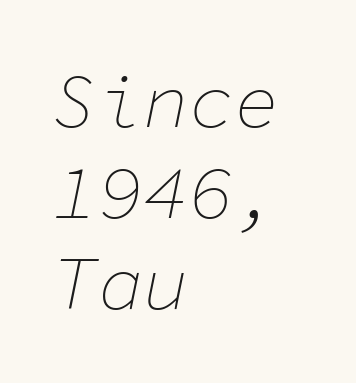
The image shows 76 px thin type, italic (leaning right), monospaced; set left-aligned, line spacing 1.2x, normal letter spacing, not underlined; low stroke contrast and a medium x-height.
